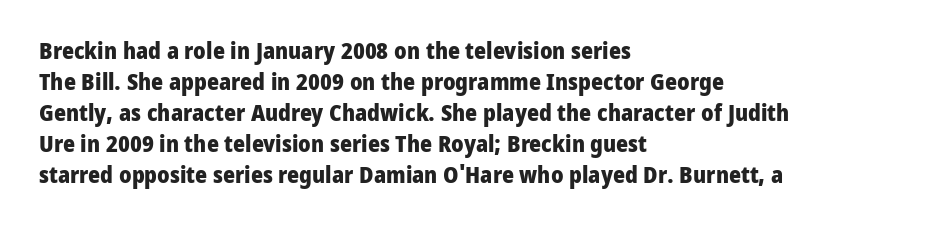
The image shows 23 px bold type, upright; set left-aligned, normal line spacing (1.35x), normal letter spacing, not underlined.
